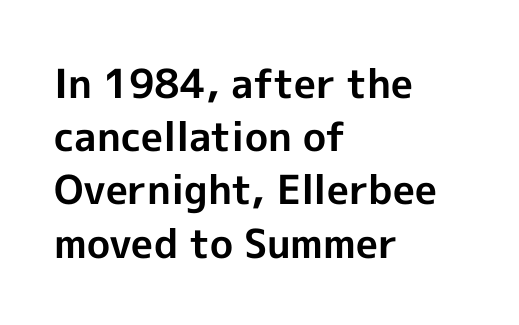
The image shows 40 px bold sans-serif type, upright; set left-aligned, normal line spacing (1.33x), normal letter spacing, not underlined; a medium x-height.
